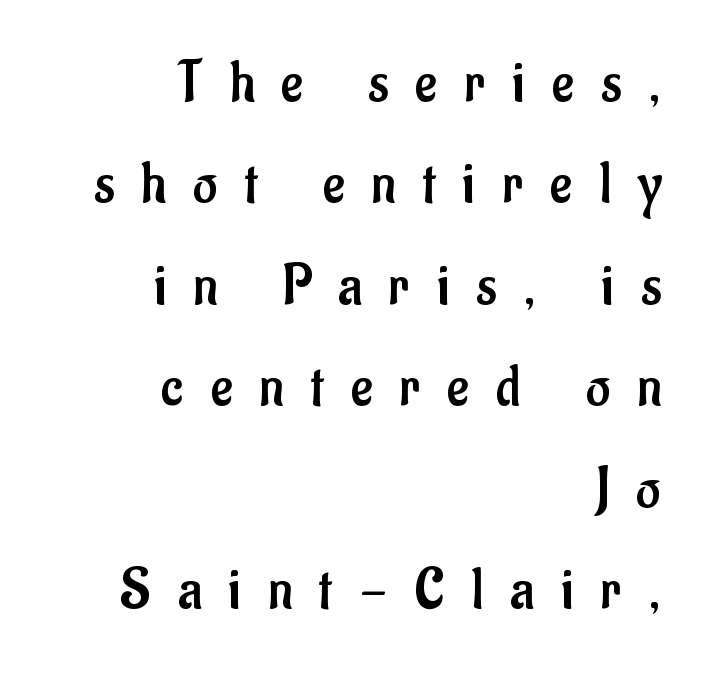
{"serif": "no", "italic": "no", "bold": "no", "weight": "regular", "width": "condensed", "stroke_contrast": "low", "x_height": "small", "monospaced": "no", "underline": "no", "align": "right", "line_spacing_ratio": 1.72, "letter_spacing": "wide", "letter_spacing_em": 0.46, "glyph_px": 59}
